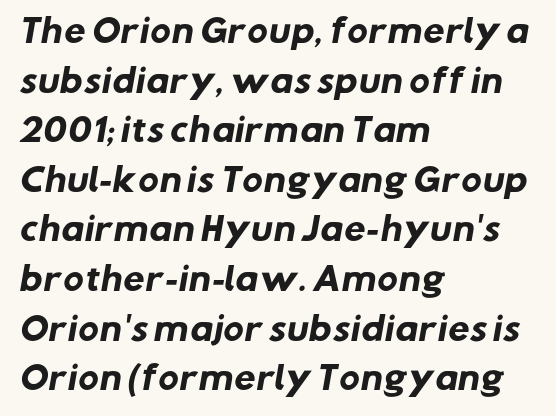
Q: Is the text bold? A: Yes.
Q: Is the typeface a serif or a sans-serif typeface? A: Sans-serif.
Q: Is the text underlined? A: No.
Q: How is the paragraph aligned? A: Left-aligned.
Q: Is the spacing between letters normal or unusually wide? A: Normal.
Q: Is the spacing between lines tight, normal or loose? A: Normal.
Q: Width (condensed, normal, or wide)? A: Normal.
Q: Stroke contrast? A: Low.
Q: x-height? A: Medium.
Q: Monospaced? A: No.
